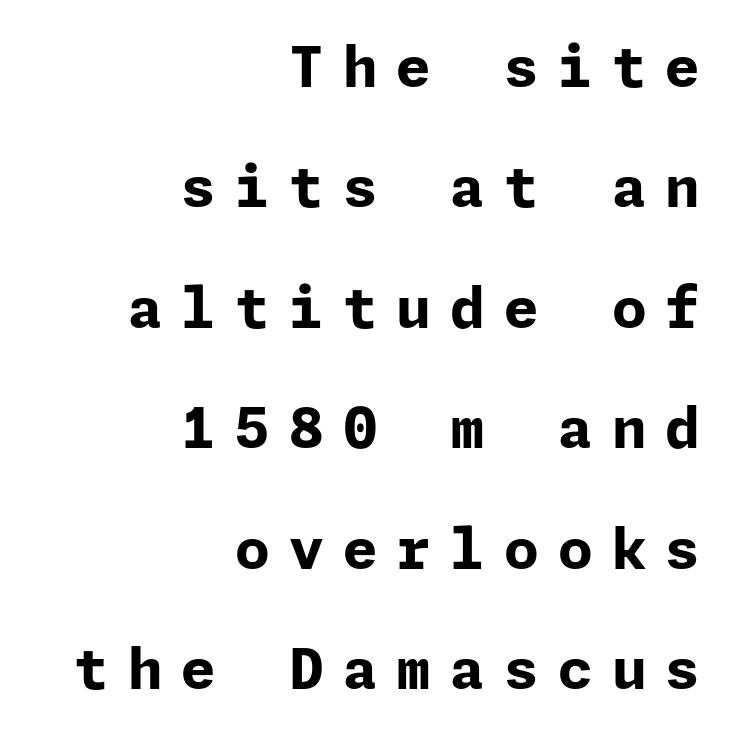
The image shows 56 px bold sans-serif type, upright; set right-aligned, loose line spacing (2.15x), unusually wide letter spacing (+0.34 em), not underlined; low stroke contrast and a medium x-height.
